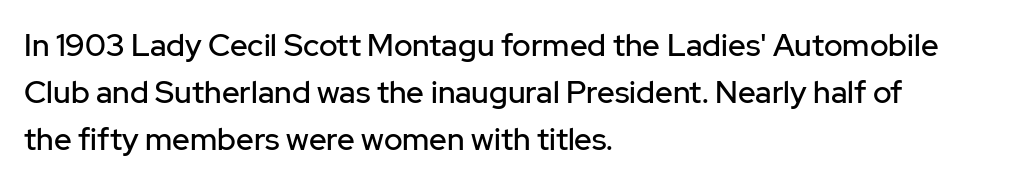
Q: Is the text italic (slanted)? A: No, it is upright.
Q: Is the typeface a serif or a sans-serif typeface? A: Sans-serif.
Q: Is the text underlined? A: No.
Q: How is the paragraph aligned? A: Left-aligned.
Q: Is the spacing between letters normal or unusually wide? A: Normal.
Q: Is the spacing between lines tight, normal or loose? A: Normal.
Q: Width (condensed, normal, or wide)? A: Normal.
Q: Stroke contrast? A: Low.
Q: x-height? A: Medium.
Q: Monospaced? A: No.
